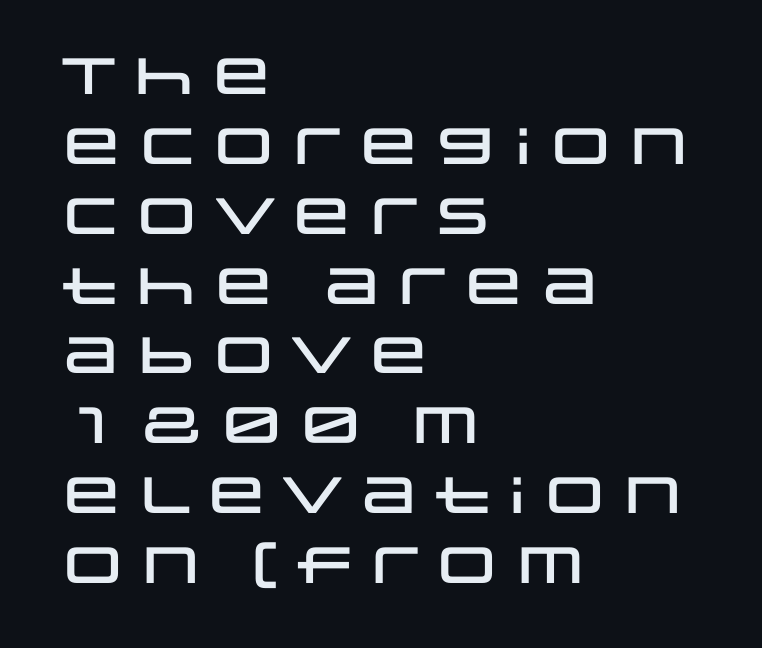
{"serif": "no", "italic": "no", "width": "wide", "stroke_contrast": "low", "x_height": "large", "monospaced": "no", "underline": "no", "align": "left", "line_spacing": "normal", "line_spacing_ratio": 1.37, "letter_spacing": "normal", "letter_spacing_em": 0.0, "glyph_px": 51}
